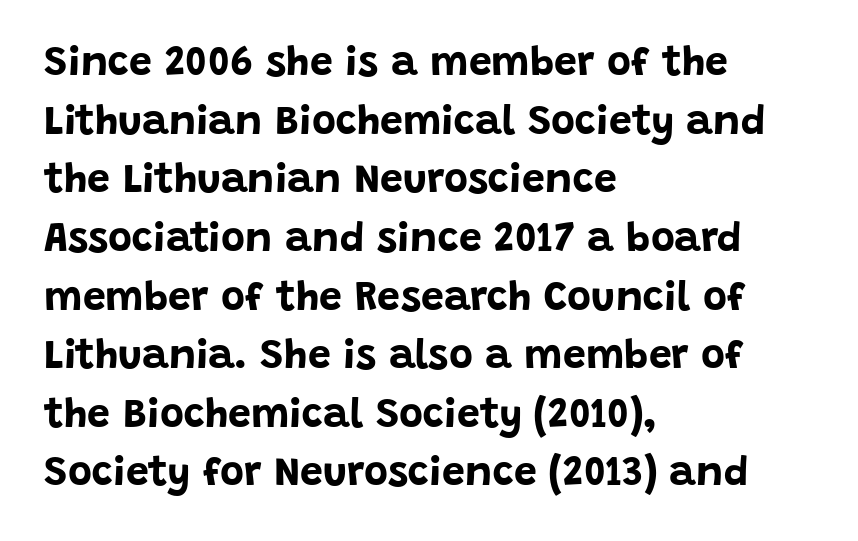
The image shows 41 px bold sans-serif type, upright; set left-aligned, normal line spacing (1.43x), normal letter spacing, not underlined; low stroke contrast and a large x-height.
